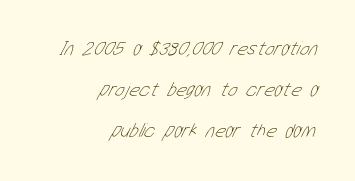
The image shows 20 px text type; set right-aligned, loose line spacing (2.06x), normal letter spacing, not underlined.
